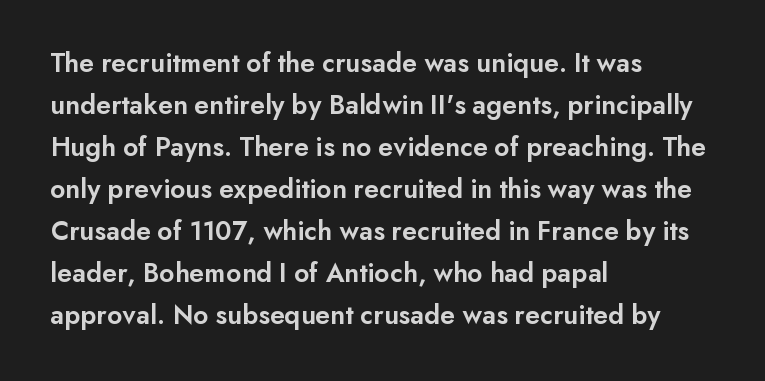
Q: Is the text bold? A: Semi-bold.
Q: Is the text italic (slanted)? A: No, it is upright.
Q: Is the typeface a serif or a sans-serif typeface? A: Sans-serif.
Q: Is the text underlined? A: No.
Q: How is the paragraph aligned? A: Left-aligned.
Q: Is the spacing between letters normal or unusually wide? A: Normal.
Q: Is the spacing between lines tight, normal or loose? A: Normal.
Q: Width (condensed, normal, or wide)? A: Normal.
Q: Stroke contrast? A: Low.
Q: x-height? A: Small.
Q: Monospaced? A: No.
